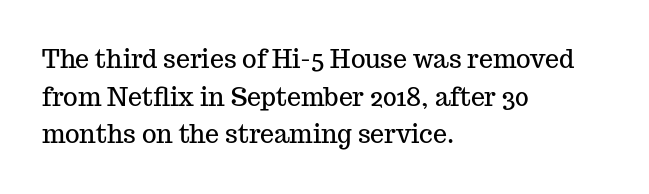
The image shows 25 px text type, upright; set left-aligned, normal line spacing (1.51x), normal letter spacing, not underlined.
